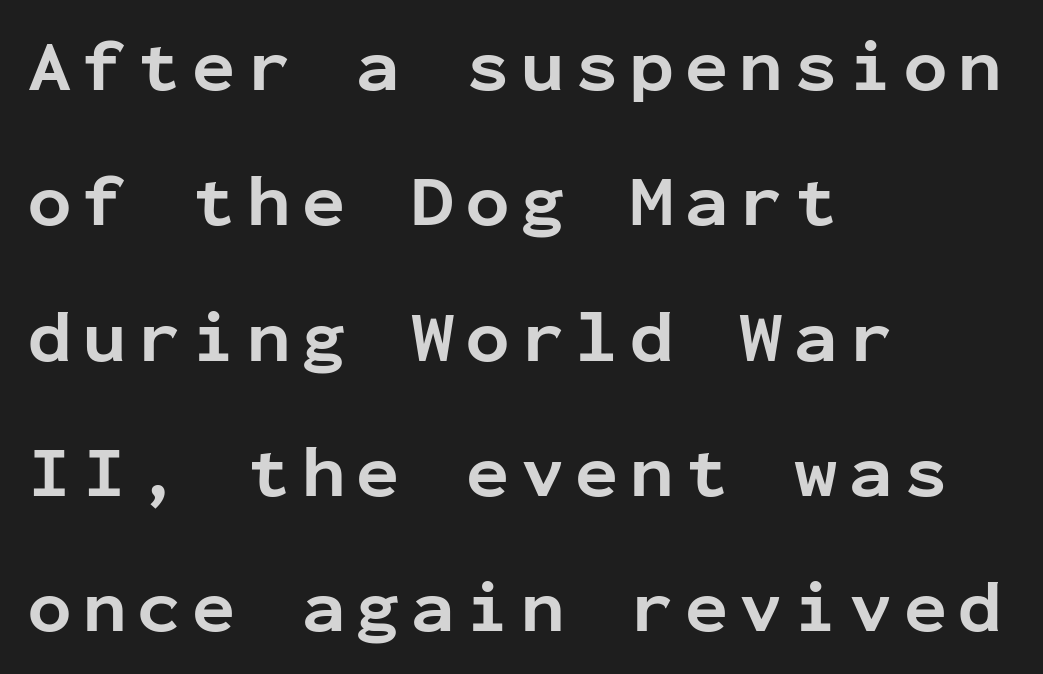
{"serif": "no", "italic": "no", "bold": "yes", "weight": "bold", "width": "normal", "stroke_contrast": "low", "x_height": "medium", "monospaced": "yes", "underline": "no", "align": "left", "line_spacing_ratio": 1.88, "glyph_px": 72}
